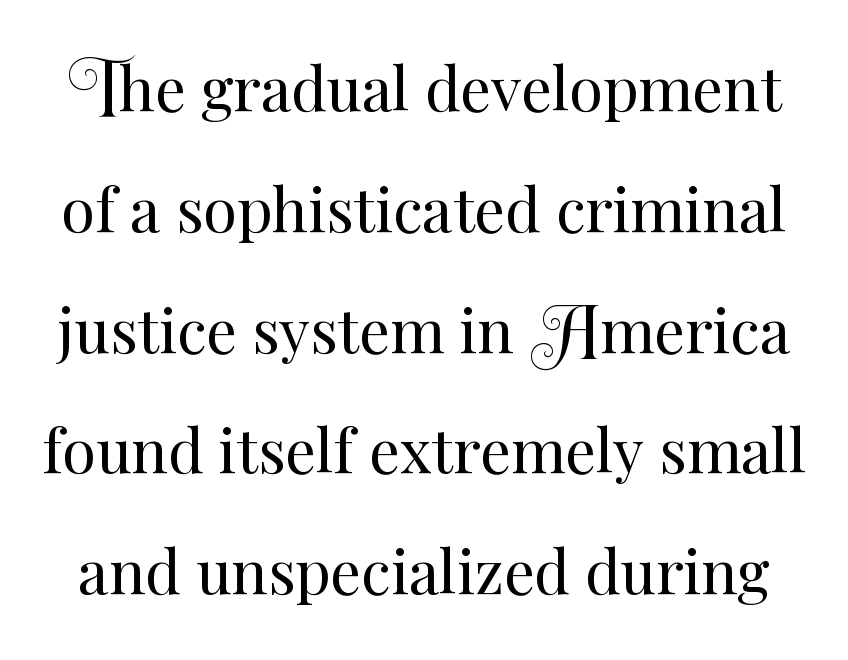
Q: Is the text bold? A: No.
Q: Is the text italic (slanted)? A: No, it is upright.
Q: Is the text underlined? A: No.
Q: Is the spacing between letters normal or unusually wide? A: Normal.
Q: Is the spacing between lines tight, normal or loose? A: Loose.
Q: Width (condensed, normal, or wide)? A: Normal.
Q: Stroke contrast? A: Medium.
Q: x-height? A: Small.
Q: Monospaced? A: No.
